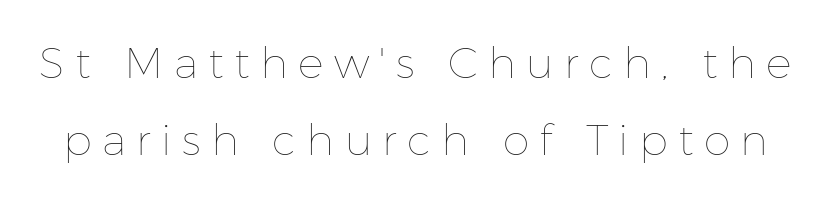
The image shows 43 px thin type, upright; set line spacing 1.79x, unusually wide letter spacing (+0.24 em), not underlined; low stroke contrast and a medium x-height.
